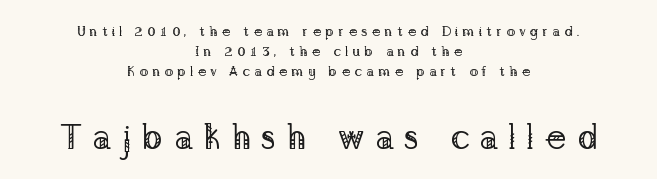
You could not count columns in this text — the font is proportionally spaced. Display-style spreading of the glyphs; the letterfit is very open. If you squint, the bottom block still reads clearly — it's the larger of the two. A roman cut, with each character standing at attention.
